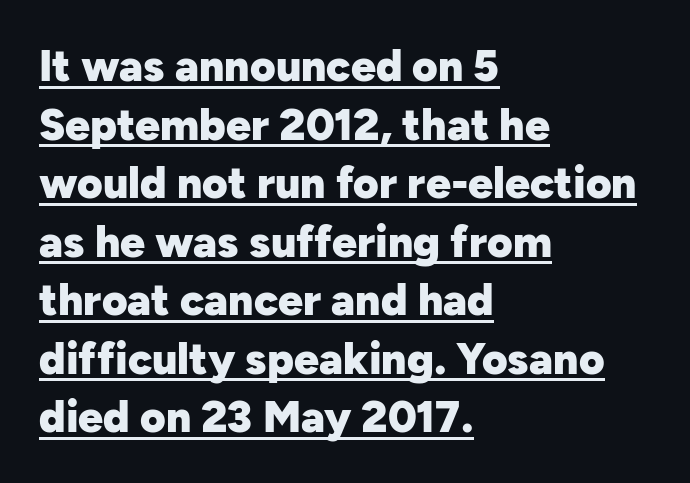
{"serif": "no", "italic": "no", "bold": "yes", "weight": "heavy", "width": "normal", "stroke_contrast": "low", "x_height": "medium", "monospaced": "no", "underline": "yes", "align": "left", "line_spacing": "normal", "line_spacing_ratio": 1.33, "letter_spacing": "normal", "letter_spacing_em": 0.0, "glyph_px": 44}
